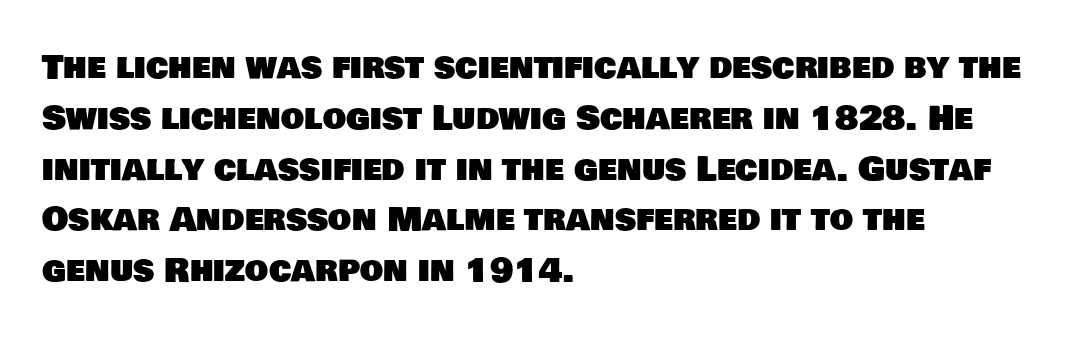
Stroke terminals: plain, sans-serif. Short note: letters normally spaced. Is the block centered? No — it sits flush against the left margin. Descender tails drop into unmarked territory.
